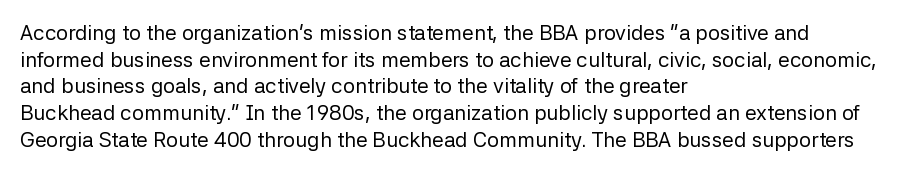
Q: Is the text bold? A: No.
Q: Is the text italic (slanted)? A: No, it is upright.
Q: Is the text underlined? A: No.
Q: How is the paragraph aligned? A: Left-aligned.
Q: Is the spacing between letters normal or unusually wide? A: Normal.
Q: Is the spacing between lines tight, normal or loose? A: Normal.
